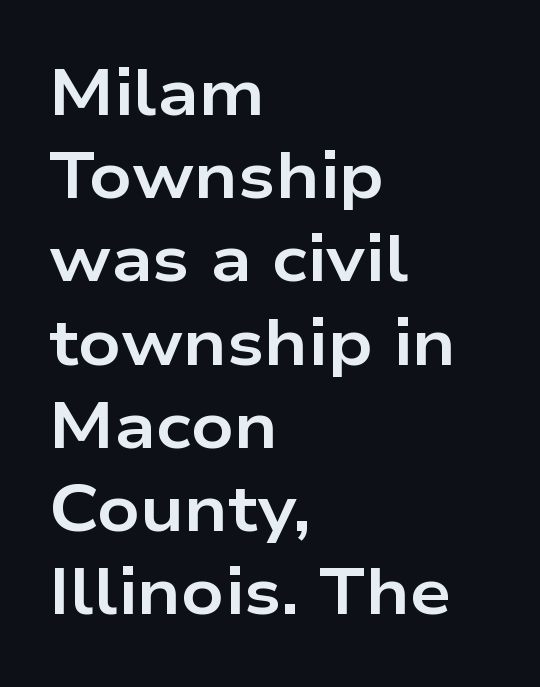
The image shows 65 px bold, wide sans-serif type, upright; set left-aligned, normal line spacing (1.28x), normal letter spacing, not underlined; low stroke contrast and a medium x-height.
